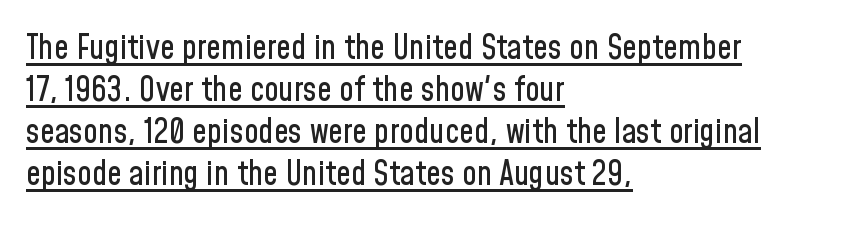
It's the straight-up-and-down kind of type. The rendering uses natural spacing where letterforms have individual widths. Notice how descenders clear the ascenders below comfortably — that's standard leading. You can see a thin bar hugging the bottom of the glyphs.
